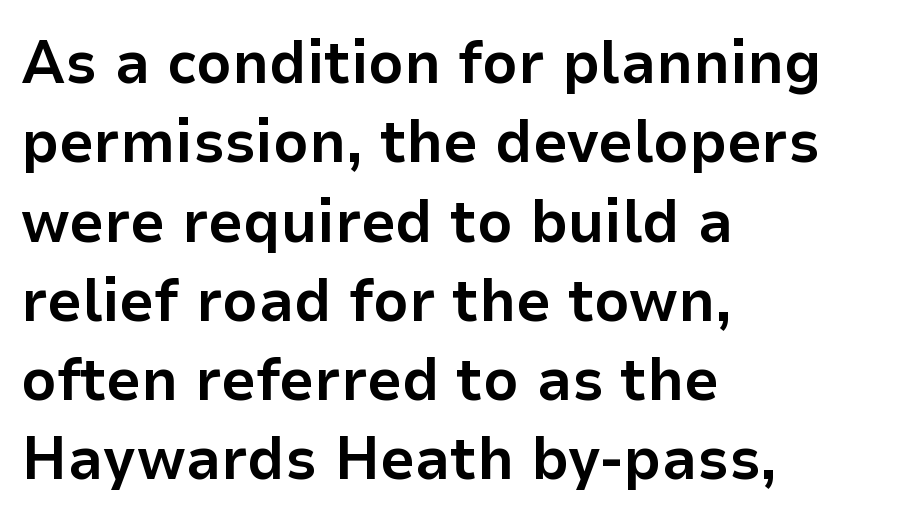
The image shows 61 px bold sans-serif type, upright; set left-aligned, normal line spacing (1.3x), normal letter spacing, not underlined; low stroke contrast and a medium x-height.
